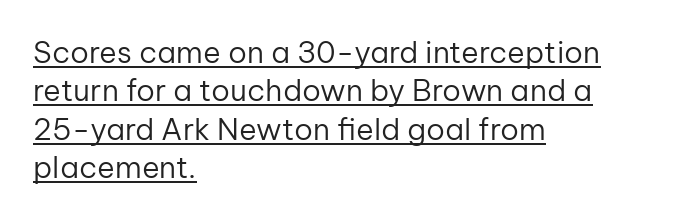
The image shows 30 px regular-weight sans-serif type, upright; set left-aligned, normal line spacing (1.28x), normal letter spacing, underlined; low stroke contrast and a medium x-height.
